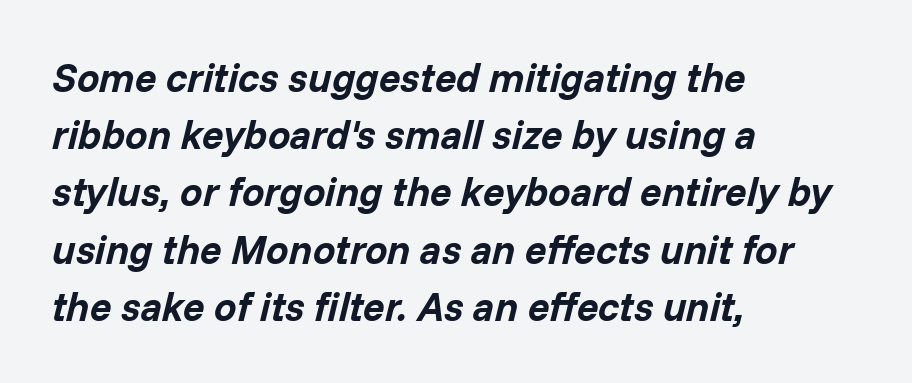
The passage shown is typed in a proportional face where columns would drift. Regarding leading, the lines here are spaced in the standard way. Glyph-to-glyph distance matches everyday printed text. The words here are not underlined.
